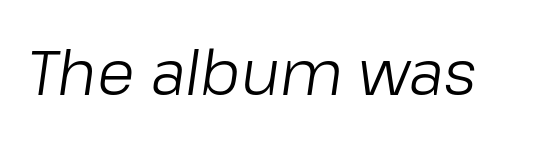
Varying glyph widths throughout — classic text-font behaviour. Quick note: italic. The words here are not underlined. Ink coverage per letter is moderate at most. Look at the tracking — it's just the regular setting, nothing added.
